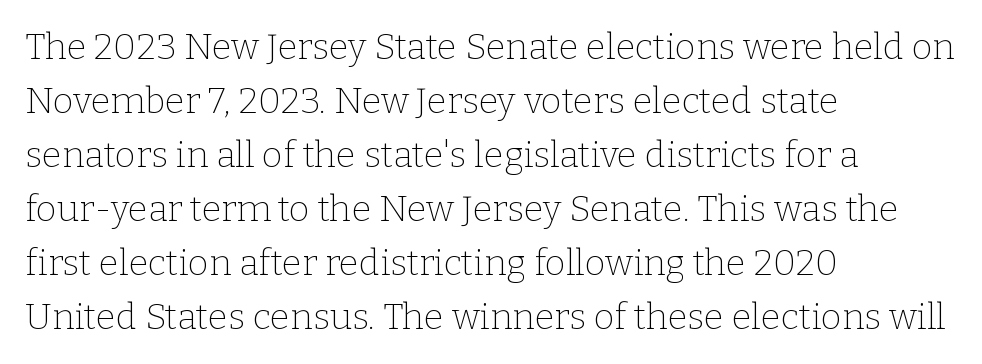
The horizontal fit of the characters is conventional and even. Is there any slant? The stems are plumb. Reading down the block, your eye returns to a fixed left position each line. These lines sit exactly where default settings would place them. This is serif lettering, the kind often seen in printed books.
